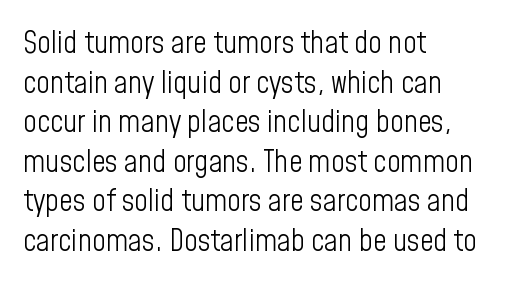
Ordinary non-slanted type is in use. A bare baseline throughout the passage. The line-height multiplier appears to be the usual default. If you drew a ruler down the left edge, every line would touch it. The weight tops out at a normal text grade.
